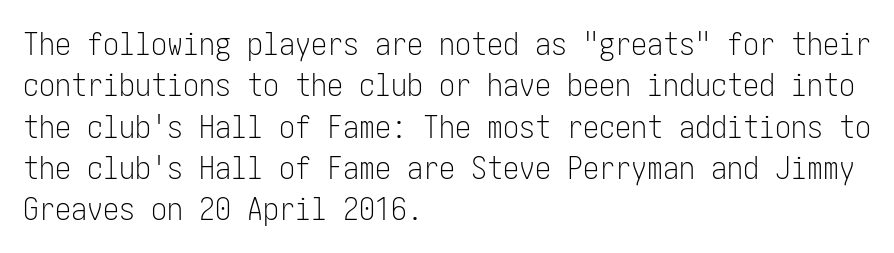
The typeface has the unassuming heft of standard copy or less. Posture: upright roman. A typesetter would call this leading conventional body-copy spacing. Inter-character spacing is left at the font's built-in metrics.
